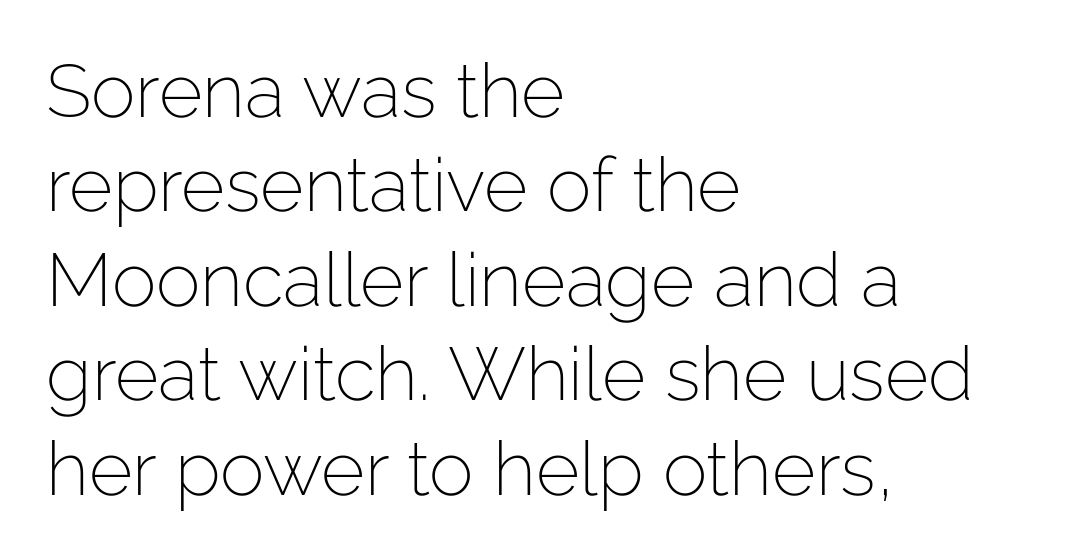
The image shows 75 px light sans-serif type, upright; set left-aligned, normal line spacing (1.26x), normal letter spacing, not underlined; low stroke contrast and a medium x-height.
